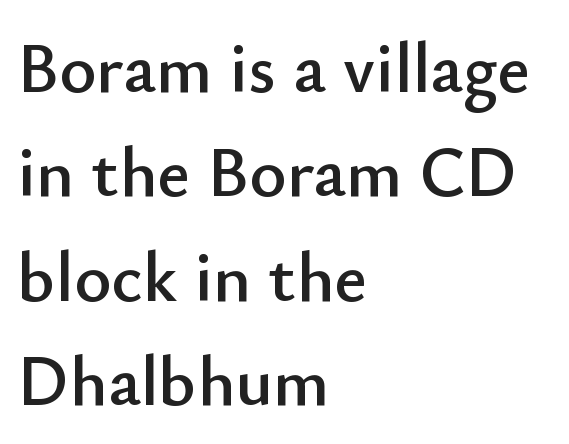
Q: Is the text italic (slanted)? A: No, it is upright.
Q: Is the typeface a serif or a sans-serif typeface? A: Sans-serif.
Q: Is the text underlined? A: No.
Q: How is the paragraph aligned? A: Left-aligned.
Q: Is the spacing between letters normal or unusually wide? A: Normal.
Q: Is the spacing between lines tight, normal or loose? A: Normal.
Q: Width (condensed, normal, or wide)? A: Normal.
Q: Stroke contrast? A: Low.
Q: x-height? A: Small.
Q: Monospaced? A: No.
